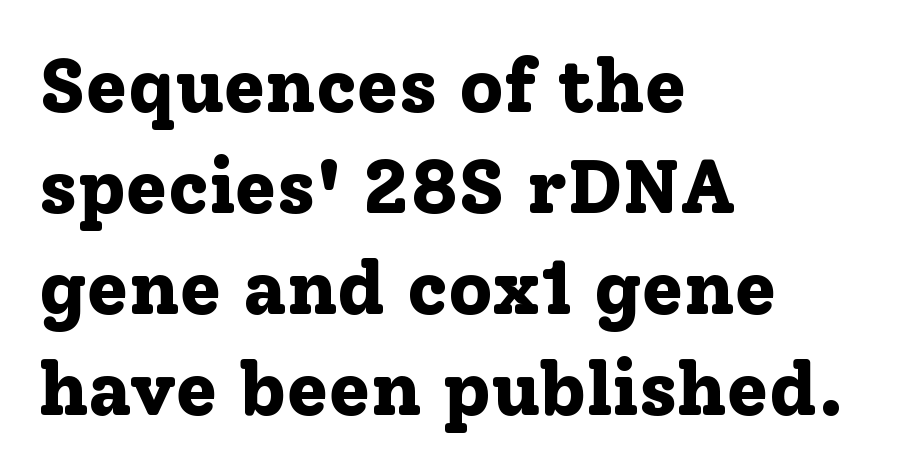
The image shows 76 px bold serif type, upright; set left-aligned, normal line spacing (1.33x), normal letter spacing, not underlined; low stroke contrast and a medium x-height.
